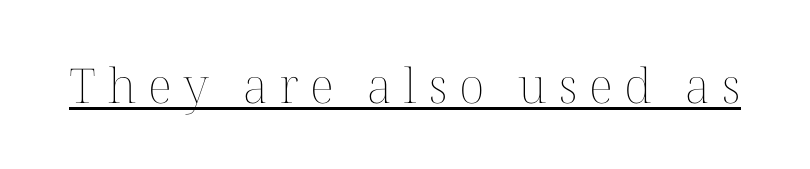
Q: Is the text bold? A: No.
Q: Is the text italic (slanted)? A: No, it is upright.
Q: Is the text underlined? A: Yes.
Q: Is the spacing between letters normal or unusually wide? A: Unusually wide.
Q: Width (condensed, normal, or wide)? A: Normal.
Q: Stroke contrast? A: Medium.
Q: x-height? A: Medium.
Q: Monospaced? A: No.
